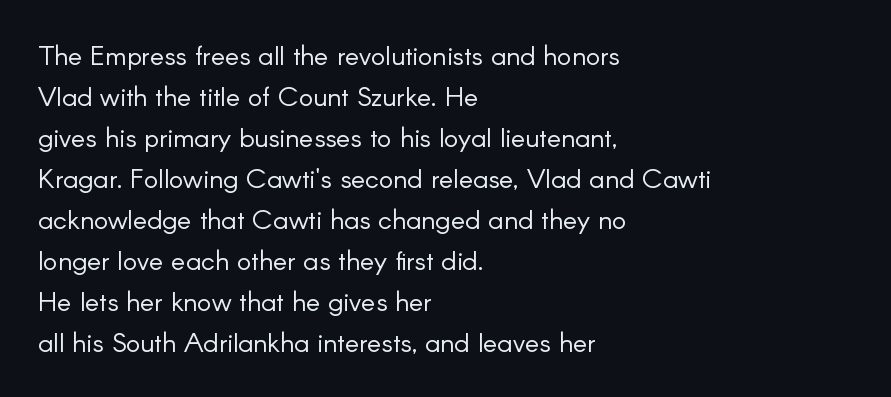
{"italic": "no", "bold": "no", "underline": "no", "align": "left", "line_spacing": "normal", "line_spacing_ratio": 1.52, "letter_spacing": "normal", "letter_spacing_em": 0.0, "glyph_px": 27}
